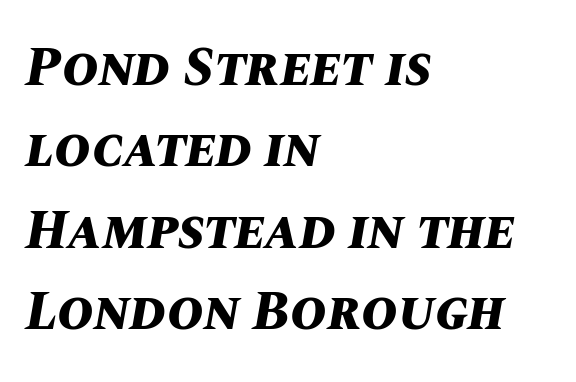
If you drew a ruler down the left edge, every line would touch it. The passage shown is emphatically bold. This sample keeps an unexceptional amount of space between lines. Yep, that's italic — everything's leaning.
